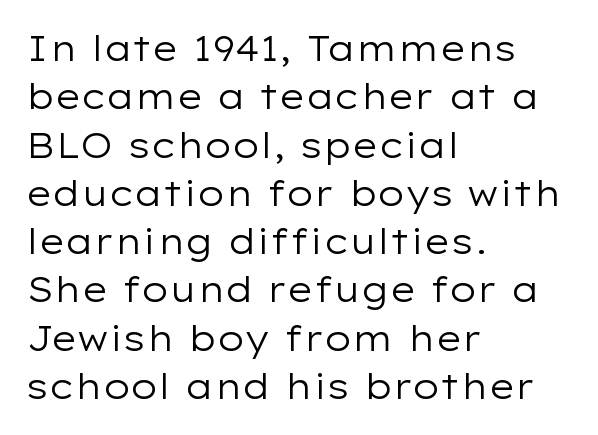
Underline: absent. What stands out about the letter spacing? Nothing — it is the standard amount. Does the lettering tilt? It doesn't — this is upright. This block has exactly the height ordinary leading produces.
